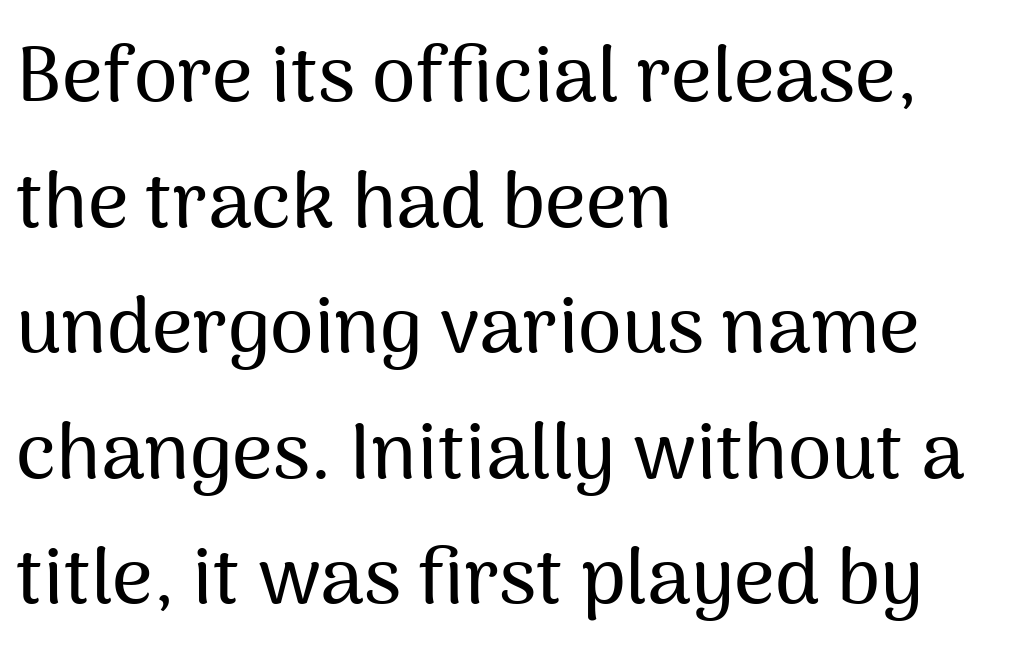
Q: Is the text italic (slanted)? A: No, it is upright.
Q: Is the typeface a serif or a sans-serif typeface? A: Sans-serif.
Q: Is the text underlined? A: No.
Q: How is the paragraph aligned? A: Left-aligned.
Q: Is the spacing between letters normal or unusually wide? A: Normal.
Q: Is the spacing between lines tight, normal or loose? A: Normal.
Q: Width (condensed, normal, or wide)? A: Normal.
Q: Stroke contrast? A: Medium.
Q: x-height? A: Medium.
Q: Monospaced? A: No.
